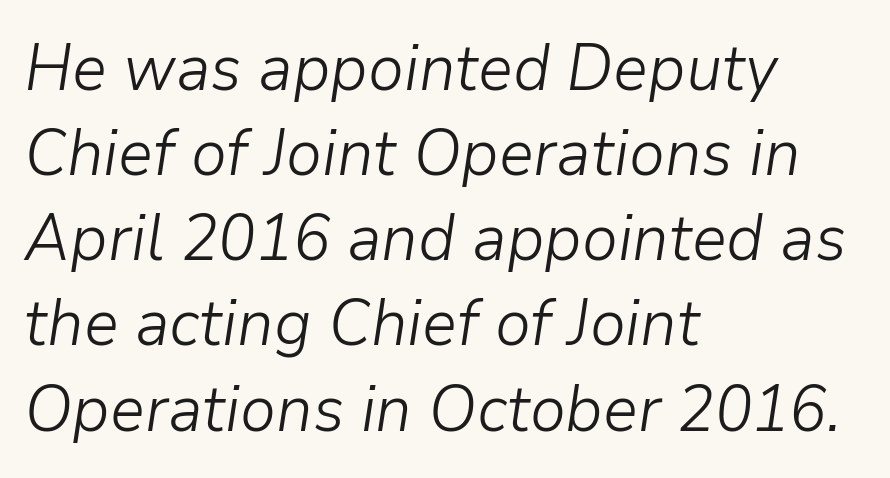
Q: Is the text bold? A: No.
Q: Is the text italic (slanted)? A: Yes, it leans right by about 9 degrees.
Q: Is the text underlined? A: No.
Q: How is the paragraph aligned? A: Left-aligned.
Q: Is the spacing between letters normal or unusually wide? A: Normal.
Q: Is the spacing between lines tight, normal or loose? A: Normal.
Q: Width (condensed, normal, or wide)? A: Normal.
Q: Stroke contrast? A: Low.
Q: x-height? A: Medium.
Q: Monospaced? A: No.
